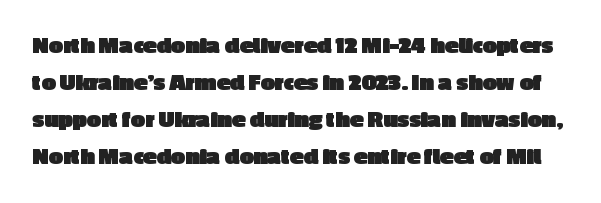
How would I describe the line gaps? Plain and ordinary. The axis of the letterforms is exactly vertical. Every letter is thick-stroked: bold, no question. Bare-footed words on every line.
